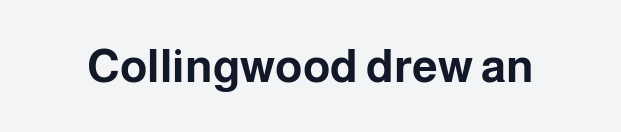
{"serif": "no", "italic": "no", "bold": "yes", "weight": "bold", "width": "normal", "stroke_contrast": "low", "x_height": "medium", "monospaced": "no", "underline": "no", "letter_spacing": "normal", "letter_spacing_em": 0.0, "glyph_px": 46}
